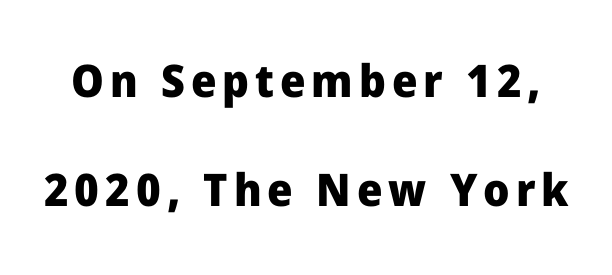
The image shows 45 px heavy sans-serif type, upright; set loose line spacing (2.42x), not underlined; low stroke contrast and a medium x-height.
